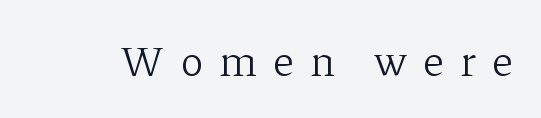
The image shows 43 px light serif type, upright; set unusually wide letter spacing (+0.38 em), not underlined; low stroke contrast and a medium x-height.
